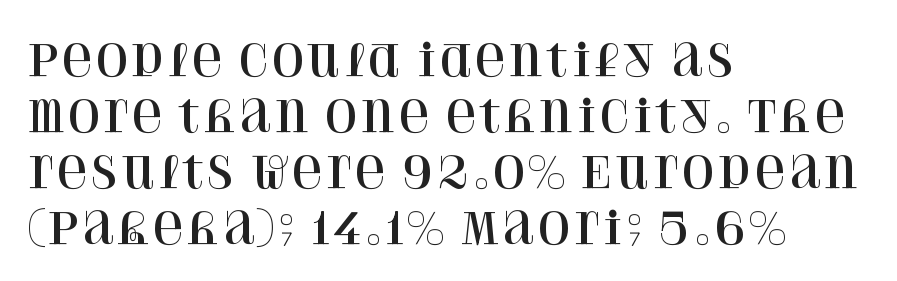
The image shows 43 px serif type, upright; set left-aligned, normal line spacing (1.3x), normal letter spacing, not underlined; high stroke contrast and a large x-height.
